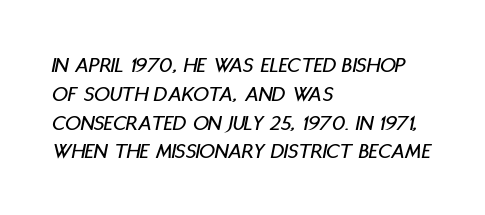
{"italic": "yes", "lean": "right", "slant_degrees": 11, "underline": "no", "align": "left", "line_spacing": "normal", "line_spacing_ratio": 1.31, "letter_spacing": "normal", "letter_spacing_em": 0.0, "glyph_px": 22}
